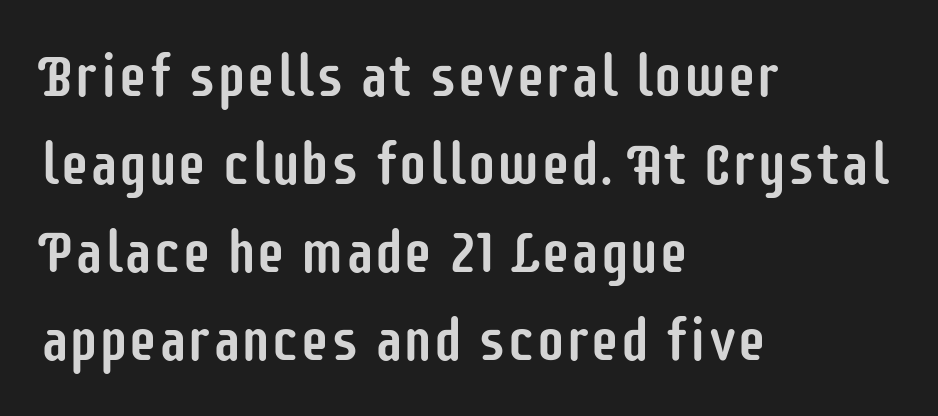
Q: Is the text italic (slanted)? A: No, it is upright.
Q: Is the typeface a serif or a sans-serif typeface? A: Sans-serif.
Q: Is the text underlined? A: No.
Q: How is the paragraph aligned? A: Left-aligned.
Q: Is the spacing between letters normal or unusually wide? A: Normal.
Q: Is the spacing between lines tight, normal or loose? A: Normal.
Q: Width (condensed, normal, or wide)? A: Condensed.
Q: Stroke contrast? A: Low.
Q: x-height? A: Large.
Q: Monospaced? A: No.
